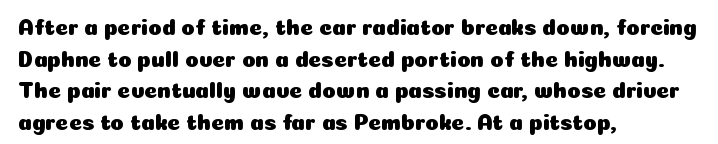
Q: Is the text italic (slanted)? A: No, it is upright.
Q: Is the text underlined? A: No.
Q: How is the paragraph aligned? A: Left-aligned.
Q: Is the spacing between letters normal or unusually wide? A: Normal.
Q: Is the spacing between lines tight, normal or loose? A: Normal.
